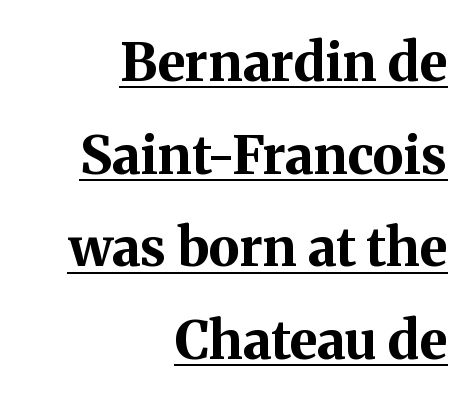
{"serif": "yes", "italic": "no", "bold": "yes", "weight": "bold", "width": "normal", "stroke_contrast": "medium", "x_height": "medium", "monospaced": "no", "underline": "yes", "align": "right", "line_spacing_ratio": 1.75, "letter_spacing": "normal", "letter_spacing_em": 0.0, "glyph_px": 53}
